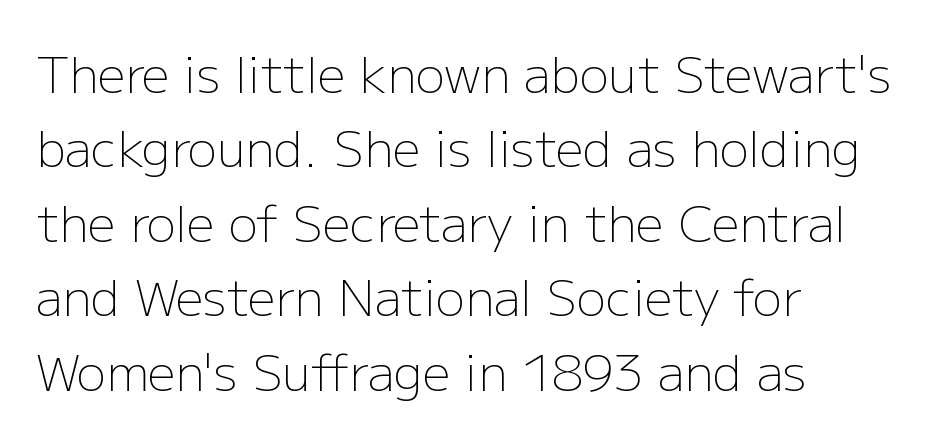
Descenders are the only things crossing below the line. The passage shown is typed in a proportional face where columns would drift. The letterforms sit at book weight or below. What stands out about the letter spacing? Nothing — it is the standard amount.
